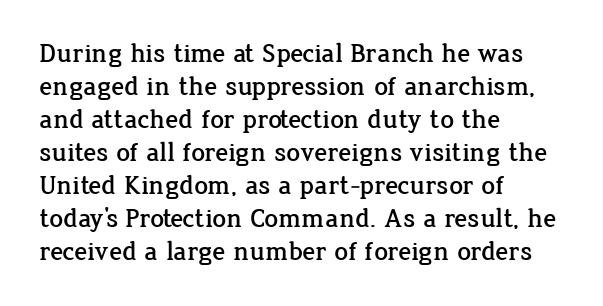
The image shows 27 px text type, upright; set left-aligned, line spacing 1.22x, normal letter spacing, not underlined.
